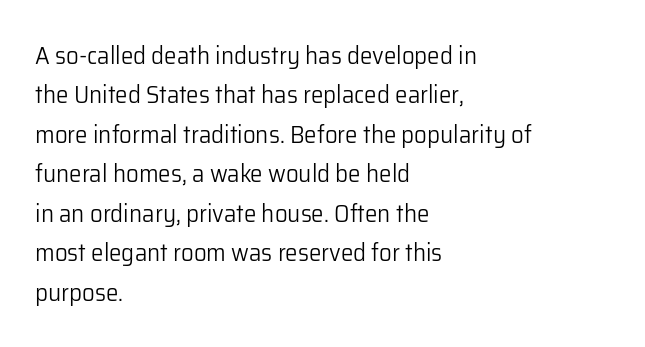
The image shows 25 px text type, upright; set left-aligned, normal line spacing (1.58x), normal letter spacing, not underlined.
